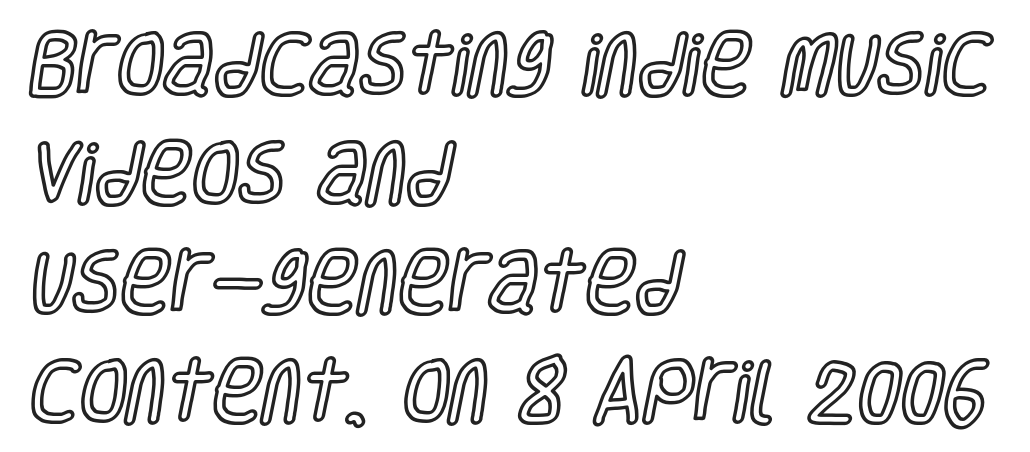
The image shows 69 px condensed type; set left-aligned, normal line spacing (1.58x), normal letter spacing, not underlined; a large x-height.
